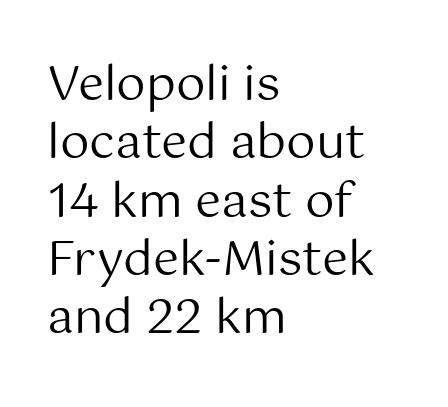
The image shows 47 px regular-weight sans-serif type, upright; set left-aligned, line spacing 1.24x, normal letter spacing, not underlined; medium stroke contrast and a medium x-height.
